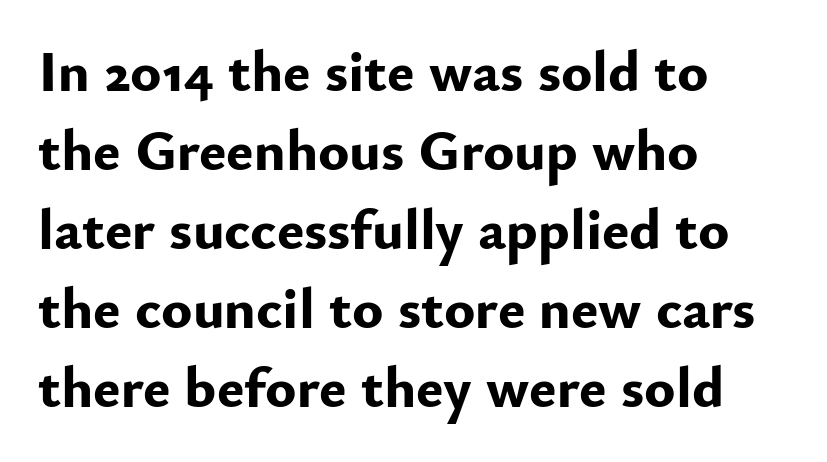
The image shows 58 px bold sans-serif type, upright; set left-aligned, normal line spacing (1.36x), normal letter spacing, not underlined; low stroke contrast and a small x-height.
